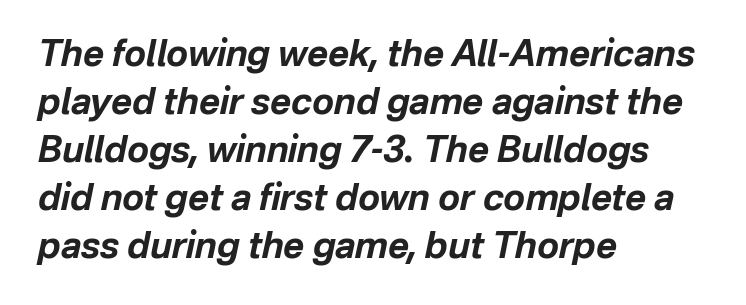
Q: Is the text bold? A: Yes.
Q: Is the text italic (slanted)? A: Yes, it leans right by about 12 degrees.
Q: Is the text underlined? A: No.
Q: How is the paragraph aligned? A: Left-aligned.
Q: Is the spacing between letters normal or unusually wide? A: Normal.
Q: Is the spacing between lines tight, normal or loose? A: Normal.
Q: Width (condensed, normal, or wide)? A: Normal.
Q: Stroke contrast? A: Low.
Q: x-height? A: Medium.
Q: Monospaced? A: No.
